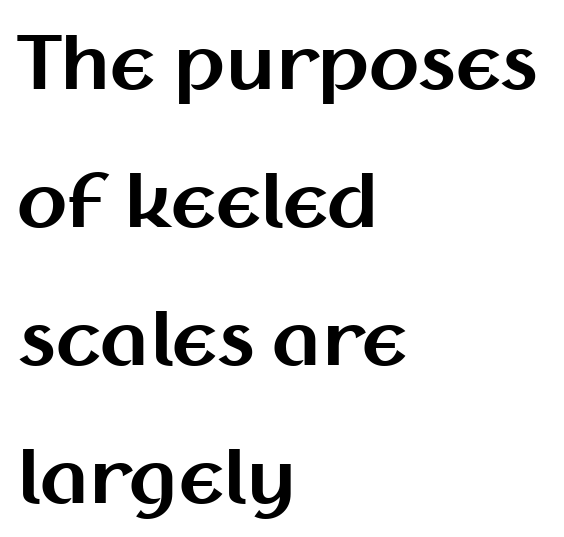
{"serif": "no", "italic": "no", "bold": "yes", "weight": "bold", "width": "normal", "stroke_contrast": "medium", "x_height": "medium", "monospaced": "no", "underline": "no", "align": "left", "line_spacing_ratio": 1.89, "letter_spacing": "normal", "letter_spacing_em": 0.0, "glyph_px": 73}
